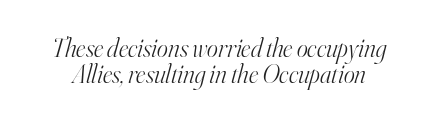
The image shows 26 px text type, italic (leaning right); set tight line spacing (1.0x), normal letter spacing, not underlined.
